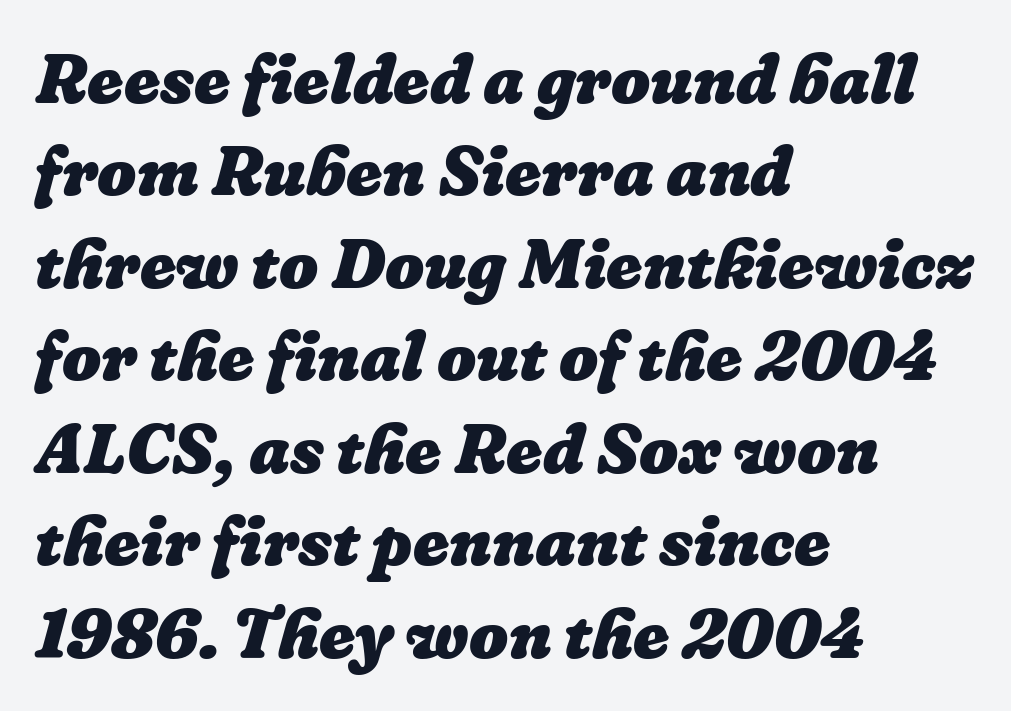
Chunky letters — that's bold for sure. The block of text has a typical density, with ordinary space between rows. These lines stack with their left ends in a neat column. The gaps between neighbouring characters are ordinary and unremarkable. No word sits above an underline. Think of a printed novel: that variable character pitch is what you see here.
